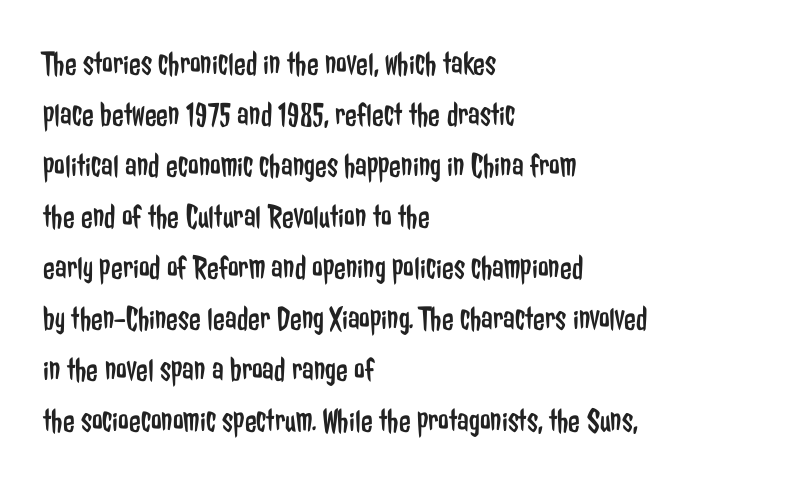
{"serif": "no", "italic": "no", "bold": "no", "weight": "regular", "width": "condensed", "stroke_contrast": "low", "x_height": "medium", "monospaced": "no", "underline": "no", "align": "left", "line_spacing": "normal", "line_spacing_ratio": 1.5, "letter_spacing": "normal", "letter_spacing_em": 0.0, "glyph_px": 34}
